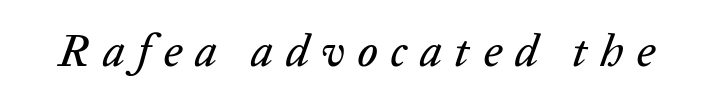
{"italic": "yes", "lean": "right", "slant_degrees": 20, "width": "normal", "stroke_contrast": "low", "x_height": "medium", "monospaced": "no", "underline": "no", "letter_spacing": "wide", "letter_spacing_em": 0.28, "glyph_px": 45}
